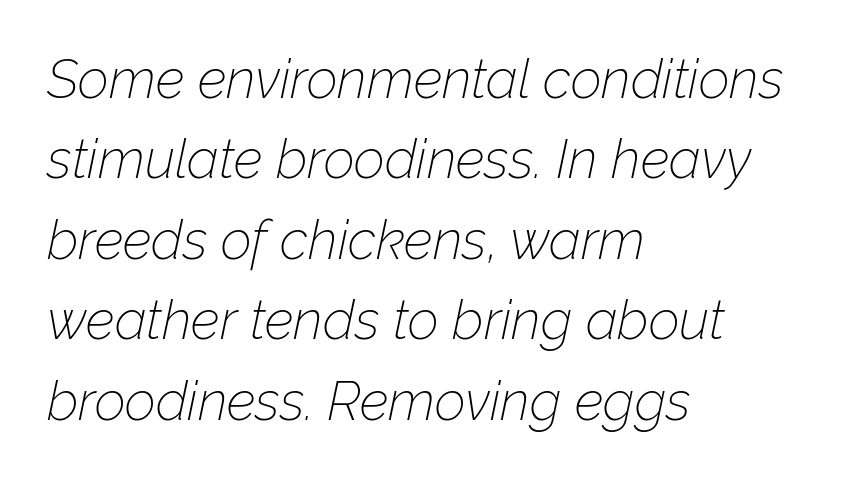
In terms of letterspacing, this is plain default setting. Bold? No — there's no thickening of the strokes. A typesetter would call this proportional, since set widths differ per character. The whole block is typeset with a tilt. This sample is left-justified, so line endings fall wherever the words run out.
